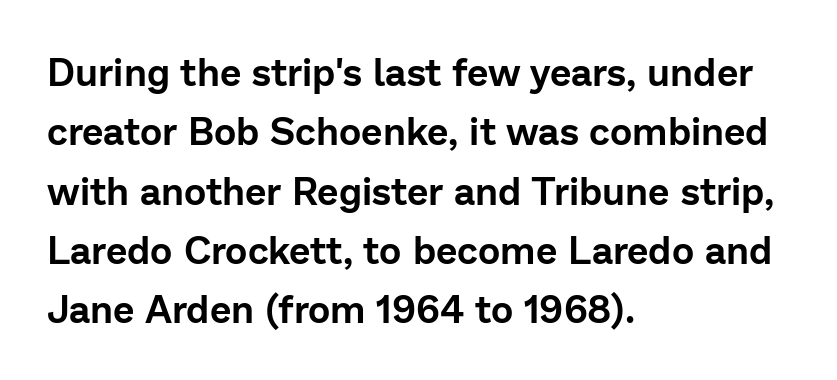
Q: Is the text italic (slanted)? A: No, it is upright.
Q: Is the typeface a serif or a sans-serif typeface? A: Sans-serif.
Q: Is the text underlined? A: No.
Q: How is the paragraph aligned? A: Left-aligned.
Q: Is the spacing between letters normal or unusually wide? A: Normal.
Q: Is the spacing between lines tight, normal or loose? A: Normal.
Q: Width (condensed, normal, or wide)? A: Normal.
Q: Stroke contrast? A: Low.
Q: x-height? A: Medium.
Q: Monospaced? A: No.
